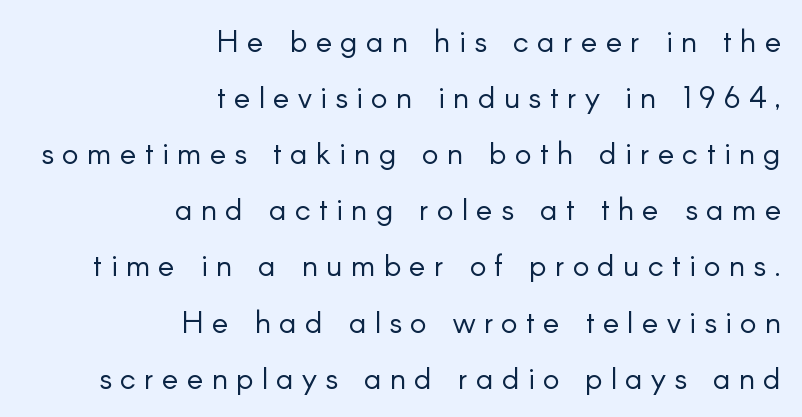
The image shows 31 px light sans-serif type, upright; set right-aligned, line spacing 1.81x, unusually wide letter spacing (+0.27 em), not underlined; low stroke contrast and a small x-height.
